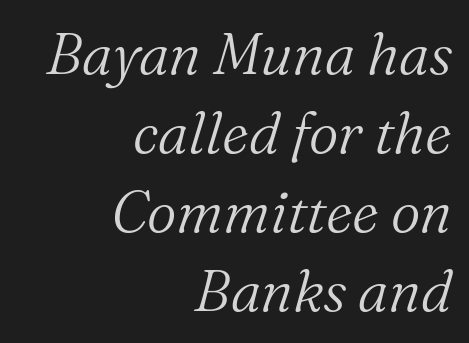
Each word holds together tightly as a unit, with standard inter-letter gaps. A light-to-regular cut is what we see here. Italic? Definitely — the glyphs are oblique. You could not count columns in this text — the font is proportionally spaced. Every row of glyphs terminates at an identical x-position on the right. Baseline-to-baseline distance is the conventional proportion of letter height.
